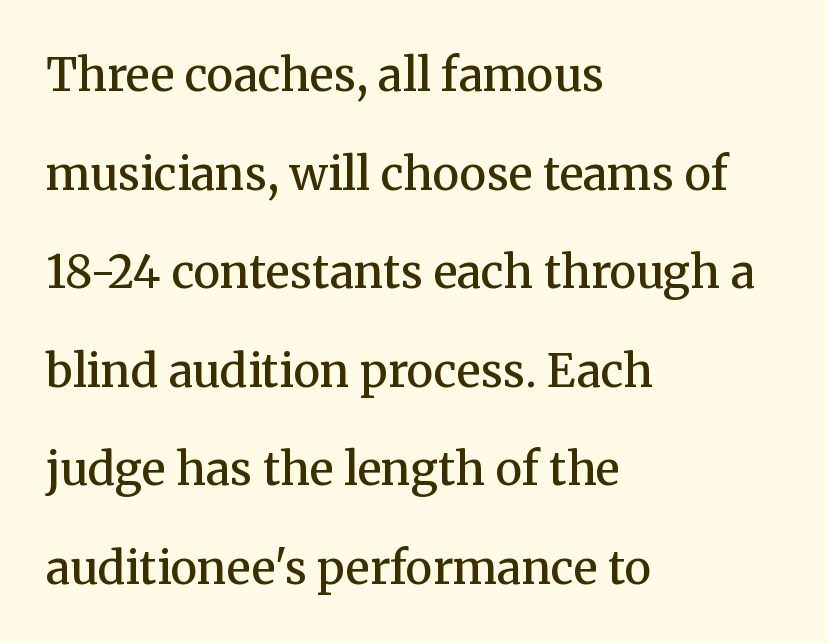
The image shows 45 px semibold serif type, upright; set left-aligned, loose line spacing (2.19x), normal letter spacing, not underlined; medium stroke contrast and a medium x-height.
